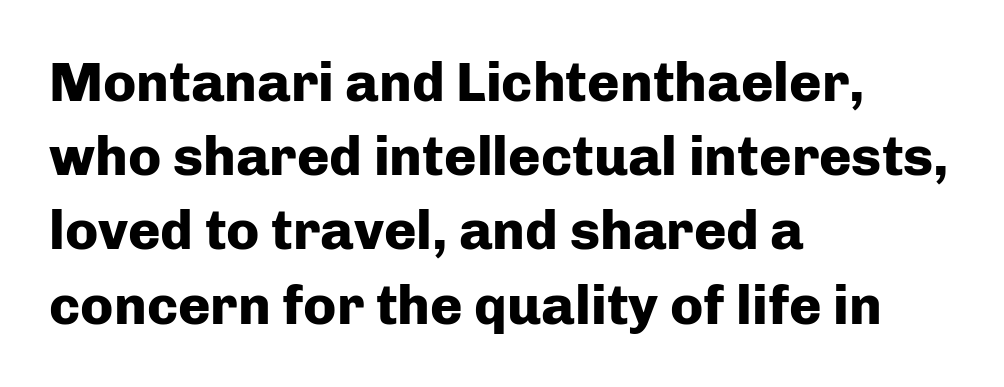
The image shows 55 px heavy sans-serif type, upright; set left-aligned, normal line spacing (1.35x), normal letter spacing, not underlined; low stroke contrast and a medium x-height.
